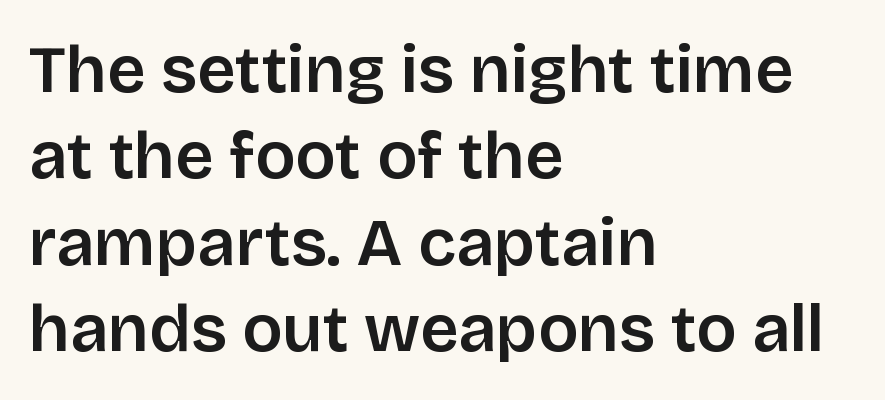
Is this a fixed-width face? No — the glyphs have proportional, varying widths. The letters stand straight up with perfectly vertical stems. Reading down the column, the eye jumps a familiar distance to each next line. A clean baseline with only descenders dipping below it. Typographically, this falls in the sans-serif category.
